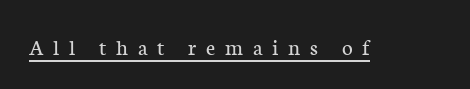
The rendered words wear a rule along their underside. Vertical stems look standard width or narrower in stroke. The gaps between neighbouring characters are conspicuously large. The letters stand straight up with perfectly vertical stems.
